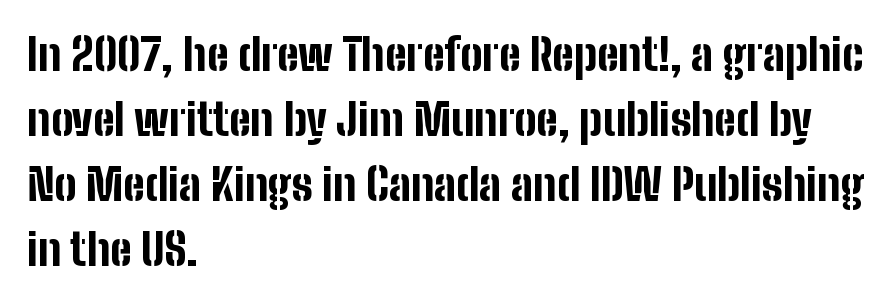
Is this a fixed-width face? No — the glyphs have proportional, varying widths. If you drew a ruler down the left edge, every line would touch it. Characters follow at the spacing the type designer built in. This rendering features lettering with no underline.
